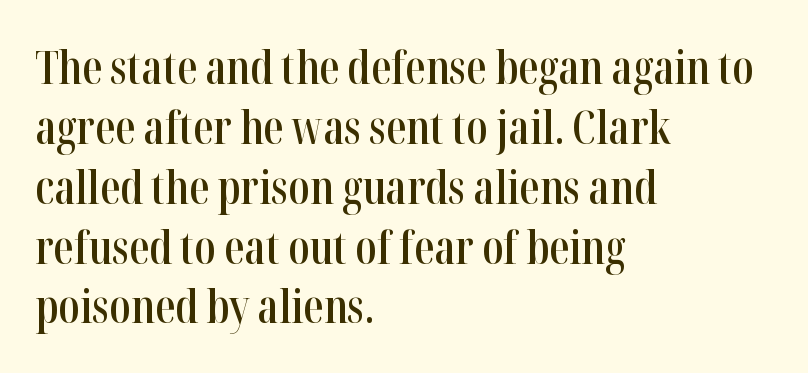
The typography opts for an upright posture over an oblique one. Spacing verdict: proportional, widths tailored to each character. A student would call this left alignment; a typographer would say flush left, rag right. Letterform terminals end in serifs throughout the passage.
